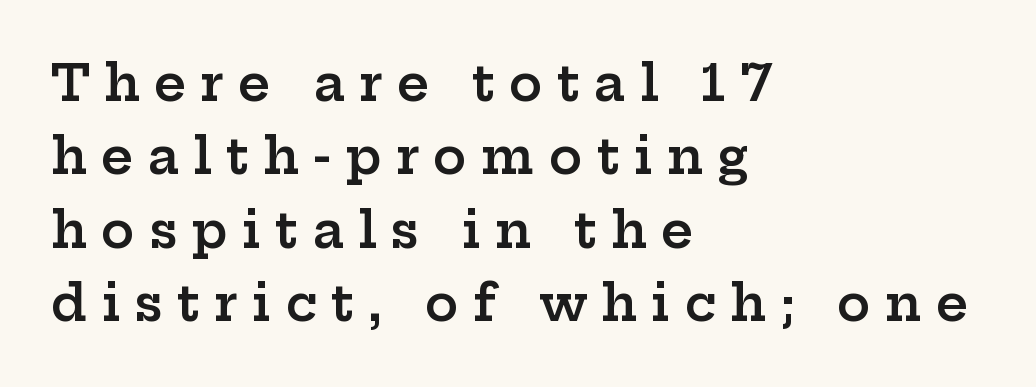
The image shows 50 px semibold, wide serif type, upright; set left-aligned, normal line spacing (1.47x), unusually wide letter spacing (+0.28 em), not underlined; low stroke contrast and a medium x-height.
